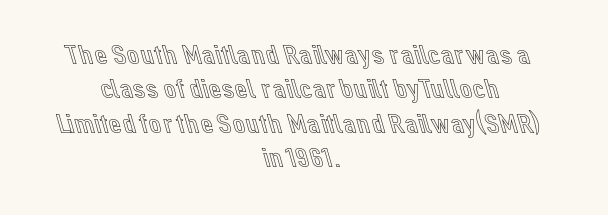
Q: Is the text italic (slanted)? A: Yes.
Q: Is the text underlined? A: No.
Q: How is the paragraph aligned? A: Centered.
Q: Is the spacing between letters normal or unusually wide? A: Normal.
Q: Width (condensed, normal, or wide)? A: Normal.
Q: x-height? A: Medium.
Q: Monospaced? A: No.
